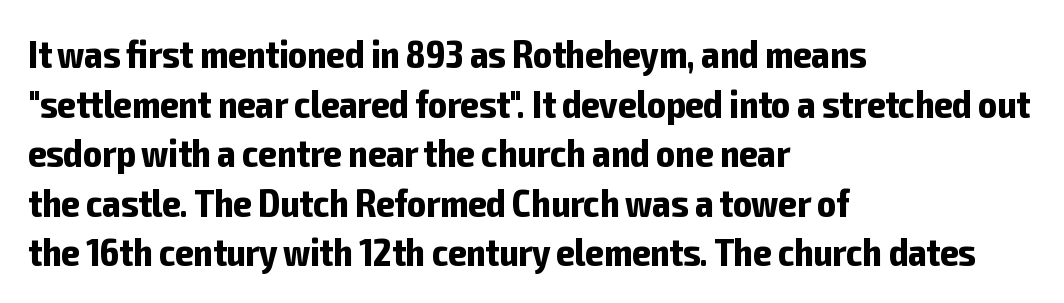
{"serif": "no", "italic": "no", "bold": "yes", "weight": "bold", "width": "condensed", "stroke_contrast": "low", "x_height": "medium", "monospaced": "no", "underline": "no", "align": "left", "line_spacing": "normal", "line_spacing_ratio": 1.27, "letter_spacing": "normal", "letter_spacing_em": 0.0, "glyph_px": 39}
